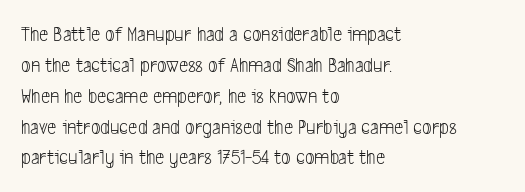
Q: Is the text bold? A: No.
Q: Is the text underlined? A: No.
Q: How is the paragraph aligned? A: Left-aligned.
Q: Is the spacing between letters normal or unusually wide? A: Normal.
Q: Is the spacing between lines tight, normal or loose? A: Normal.
